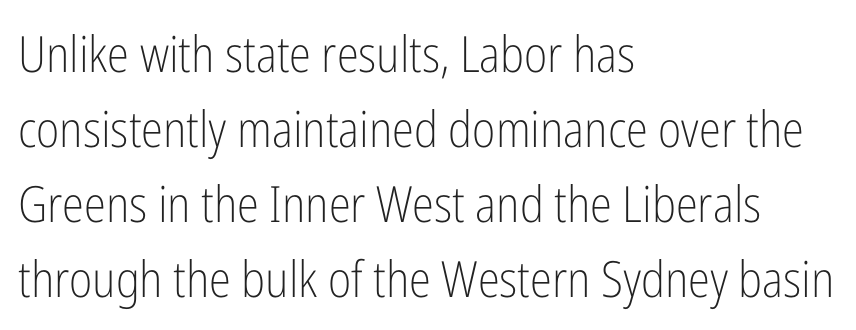
The image shows 50 px light, condensed sans-serif type, upright; set left-aligned, normal line spacing (1.5x), normal letter spacing, not underlined; low stroke contrast and a medium x-height.
